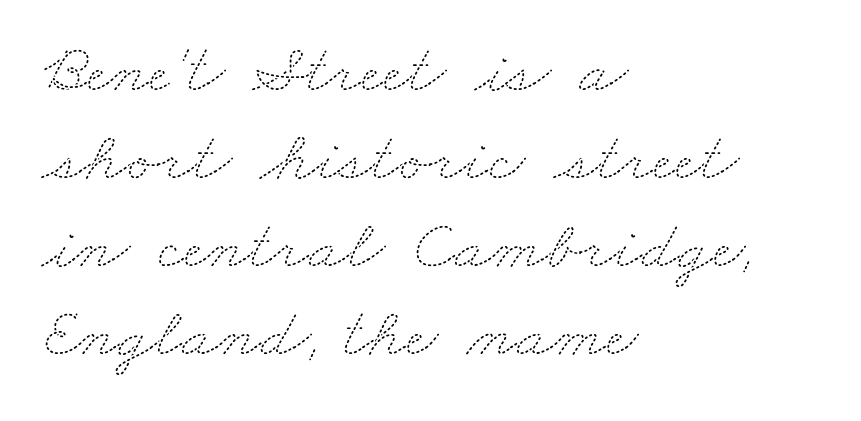
The image shows 71 px thin, wide type; set left-aligned, line spacing 1.24x, normal letter spacing, not underlined; medium stroke contrast and a small x-height.
